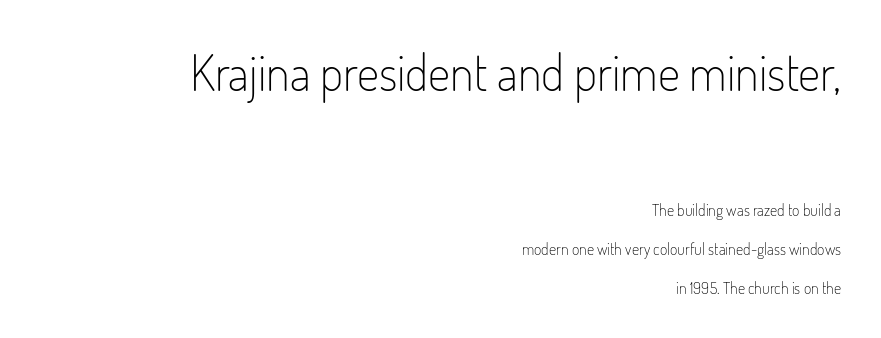
The type is set solid horizontally, with unmodified tracking. Nothing sits at the stroke ends, so this counts as sans-serif. The line-height multiplier appears high, well above default. Is this a fixed-width face? No — the glyphs have proportional, varying widths. Quick note: not italic, upright.
